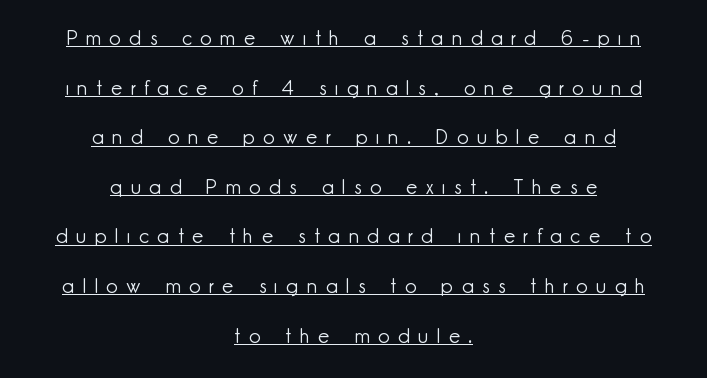
Q: Is the text bold? A: No.
Q: Is the text italic (slanted)? A: No, it is upright.
Q: Is the text underlined? A: Yes.
Q: How is the paragraph aligned? A: Centered.
Q: Is the spacing between letters normal or unusually wide? A: Unusually wide.
Q: Is the spacing between lines tight, normal or loose? A: Loose.
